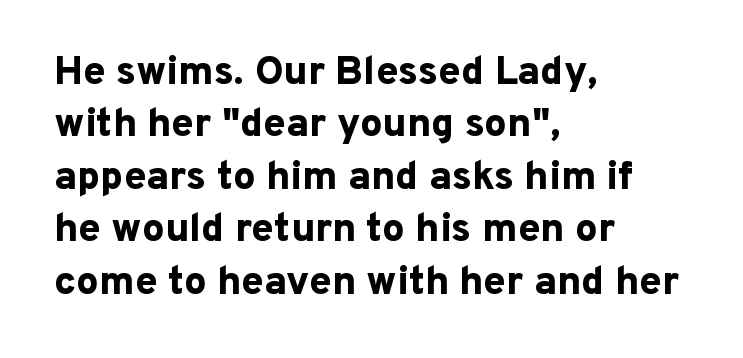
{"serif": "no", "italic": "no", "bold": "yes", "weight": "bold", "width": "normal", "stroke_contrast": "low", "x_height": "medium", "monospaced": "no", "underline": "no", "align": "left", "line_spacing": "normal", "line_spacing_ratio": 1.31, "letter_spacing": "normal", "letter_spacing_em": 0.0, "glyph_px": 40}
